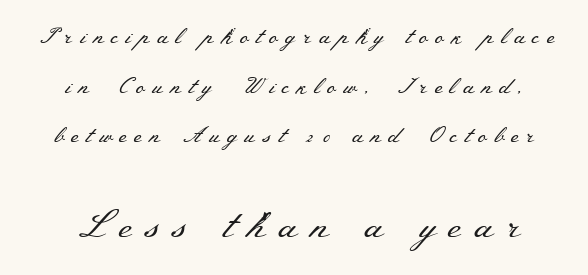
The image shows 38 px regular-weight, wide serif type; set centered, loose line spacing (2.26x), unusually wide letter spacing (+0.33 em), not underlined; the second (bottom) block is 1.73x larger; medium stroke contrast and a small x-height.
